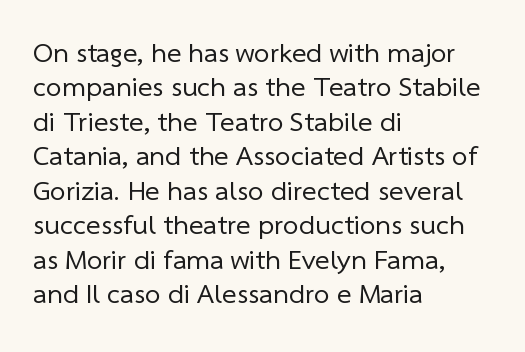
Examine the stroke ends and you'll find no serifs. The paragraph has a hard left edge and a soft right edge. These lines are rendered in a variable-pitch font. Words appear dense and cohesive because spacing is normal. Only glyphs here, with clear space below each row.
